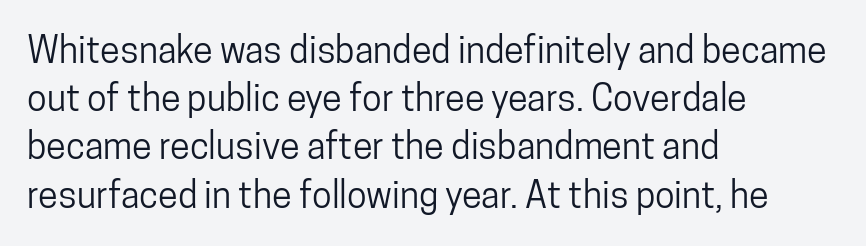
{"serif": "no", "italic": "no", "width": "condensed", "stroke_contrast": "low", "x_height": "medium", "monospaced": "no", "underline": "no", "align": "left", "line_spacing": "normal", "line_spacing_ratio": 1.34, "letter_spacing": "normal", "letter_spacing_em": 0.0, "glyph_px": 36}
